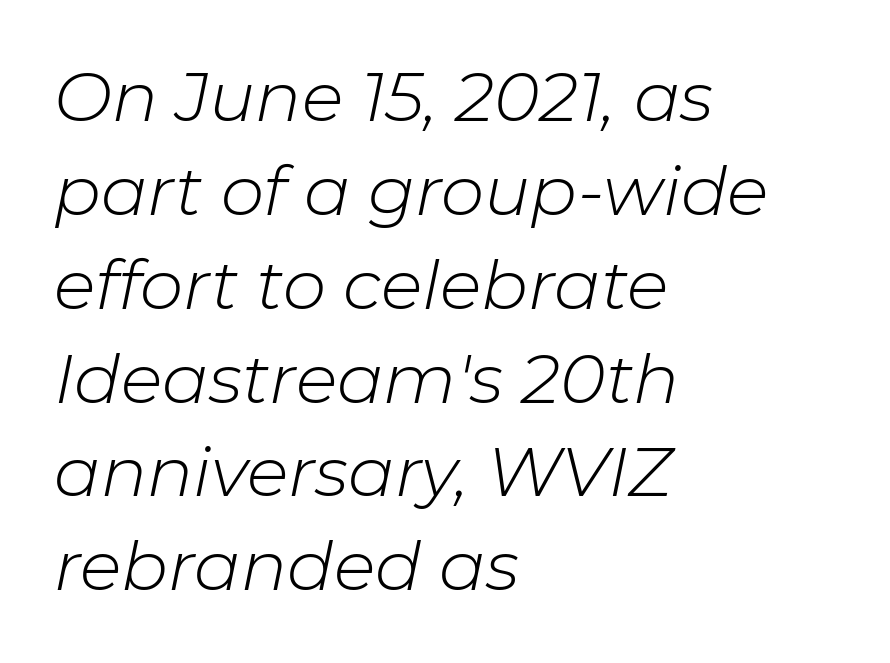
Q: Is the text bold? A: No.
Q: Is the text italic (slanted)? A: Yes, it leans right by about 11 degrees.
Q: Is the text underlined? A: No.
Q: How is the paragraph aligned? A: Left-aligned.
Q: Is the spacing between letters normal or unusually wide? A: Normal.
Q: Is the spacing between lines tight, normal or loose? A: Normal.
Q: Width (condensed, normal, or wide)? A: Normal.
Q: Stroke contrast? A: Low.
Q: x-height? A: Medium.
Q: Monospaced? A: No.
